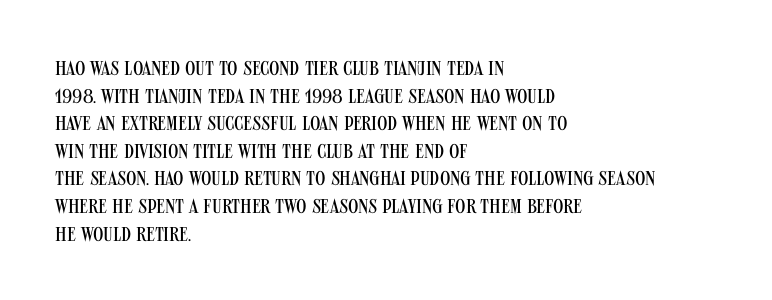
Q: Is the text bold? A: No.
Q: Is the text italic (slanted)? A: No, it is upright.
Q: Is the text underlined? A: No.
Q: How is the paragraph aligned? A: Left-aligned.
Q: Is the spacing between letters normal or unusually wide? A: Normal.
Q: Is the spacing between lines tight, normal or loose? A: Normal.
